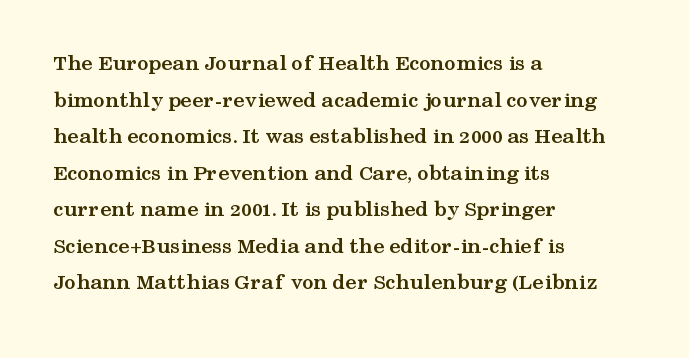
{"italic": "no", "bold": "yes", "underline": "no", "align": "left", "line_spacing": "normal", "line_spacing_ratio": 1.59, "letter_spacing": "normal", "letter_spacing_em": 0.0, "glyph_px": 23}
